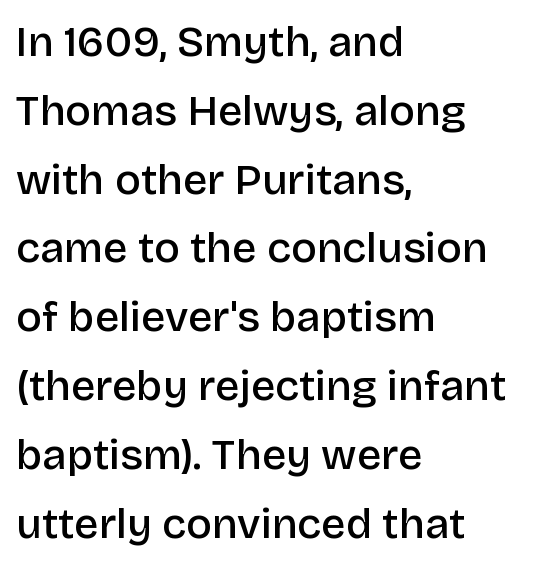
{"serif": "no", "italic": "no", "bold": "semi", "weight": "semibold", "width": "normal", "stroke_contrast": "low", "x_height": "large", "monospaced": "no", "underline": "no", "align": "left", "line_spacing": "normal", "line_spacing_ratio": 1.6, "letter_spacing": "normal", "letter_spacing_em": 0.0, "glyph_px": 43}
